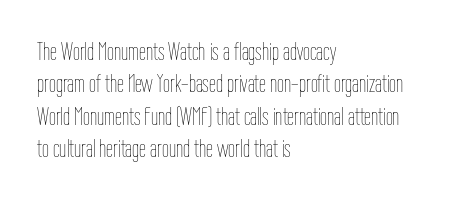
The words here are not underlined. Whoever set this chose a conventional vertical rhythm. Honestly, the letter spacing is just normal — you wouldn't notice it. Tall strokes in this sample are plumb rather than angled. Compared with a centered layout, this one pins lines to the left instead. The weight tops out at a normal text grade.
